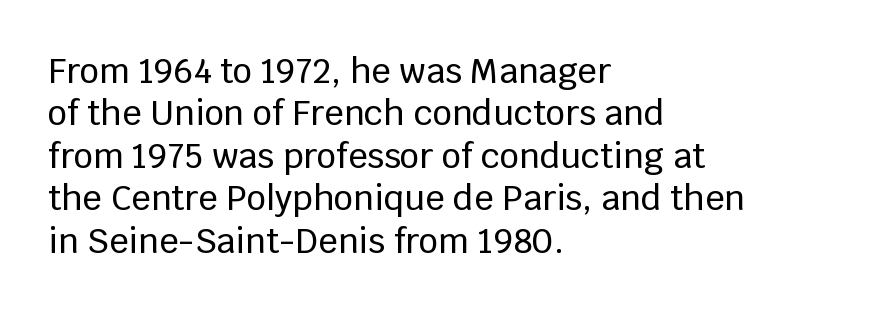
Q: Is the text italic (slanted)? A: No, it is upright.
Q: Is the typeface a serif or a sans-serif typeface? A: Sans-serif.
Q: Is the text underlined? A: No.
Q: How is the paragraph aligned? A: Left-aligned.
Q: Is the spacing between letters normal or unusually wide? A: Normal.
Q: Is the spacing between lines tight, normal or loose? A: Normal.
Q: Width (condensed, normal, or wide)? A: Normal.
Q: Stroke contrast? A: Low.
Q: x-height? A: Large.
Q: Monospaced? A: No.
